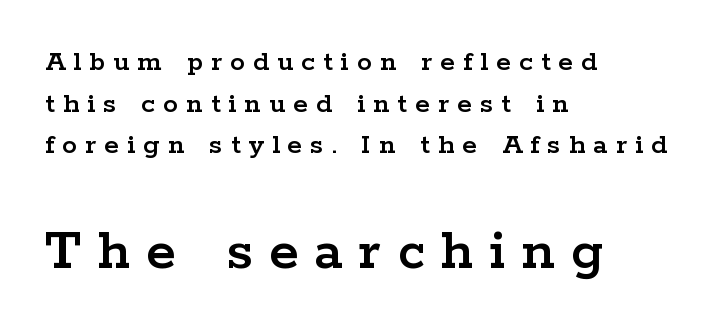
Q: Is the text italic (slanted)? A: No, it is upright.
Q: Is the typeface a serif or a sans-serif typeface? A: Serif.
Q: Is the text underlined? A: No.
Q: How is the paragraph aligned? A: Left-aligned.
Q: Is the spacing between letters normal or unusually wide? A: Unusually wide.
Q: Is the spacing between lines tight, normal or loose? A: Normal.
Q: Which block of text is set in a larger size, the first (top) or the second (bottom)? A: The second (bottom) one.
Q: Width (condensed, normal, or wide)? A: Wide.
Q: Stroke contrast? A: Low.
Q: x-height? A: Medium.
Q: Monospaced? A: No.
